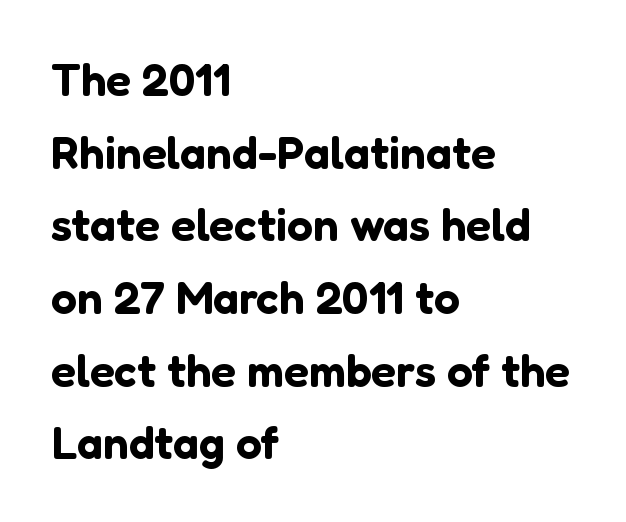
This rendering employs a face without finishing strokes, i.e., a sans-serif. Proportional: the letters do not fall into vertical columns. In terms of posture, this sample is upright. The specimen omits any rule beneath the text block's lines. Whoever set this chose a conventional vertical rhythm. The rendering keeps characters at their native spacing.
